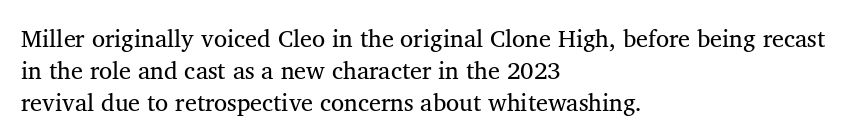
{"bold": "no", "underline": "no", "align": "left", "line_spacing": "normal", "line_spacing_ratio": 1.33, "letter_spacing": "normal", "letter_spacing_em": 0.0, "glyph_px": 24}
